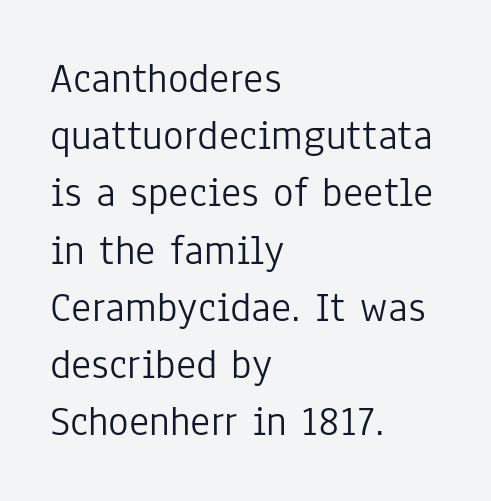
The letterforms sit at book weight or below. Clear beneath every line of the passage. Notice how the stems are strictly vertical — no italics here. Is there much room between lines? A standard amount, neither cramped nor airy. The tracking reads as untouched default to a designer's eye. The designer went with a sans here, leaving each stem footless.
